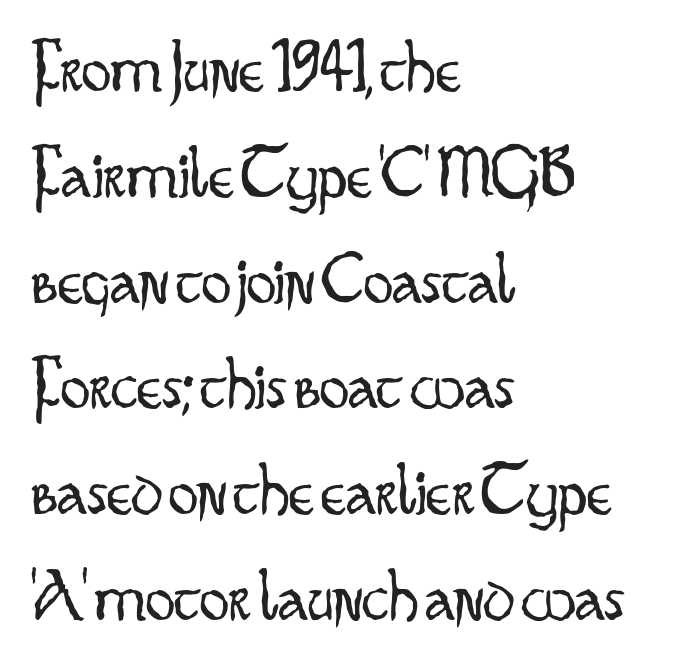
Letter spacing: default. The letters advance in unequal steps, a hallmark of proportional type. Unmarked baselines from the first word to the last. Does the leading feel generous? No, just average. No letter is thick-stroked: the sample isn't bold.
